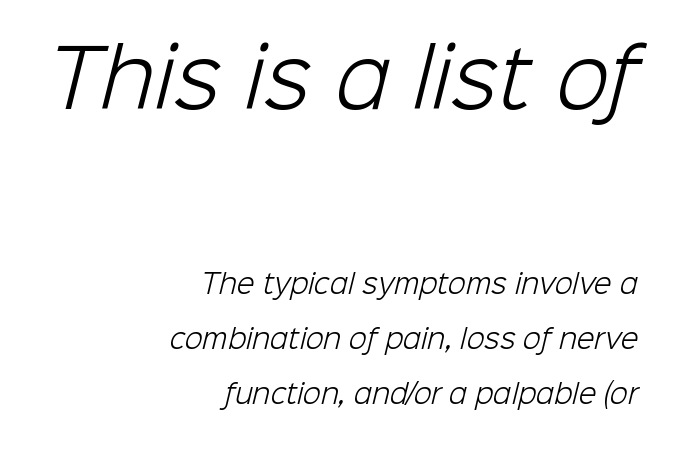
The image shows 78 px light sans-serif type; set right-aligned, loose line spacing (2.11x), normal letter spacing, not underlined; the first (top) block is 3.0x larger; low stroke contrast and a medium x-height.
